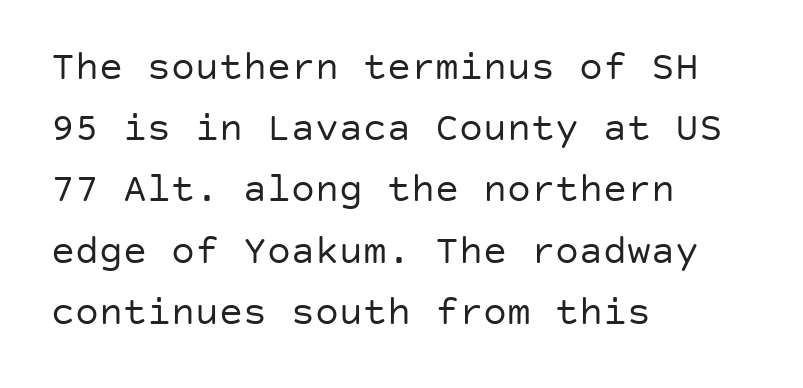
The image shows 40 px regular-weight sans-serif type, upright; set left-aligned, normal line spacing (1.53x), normal letter spacing, not underlined; low stroke contrast and a large x-height.
